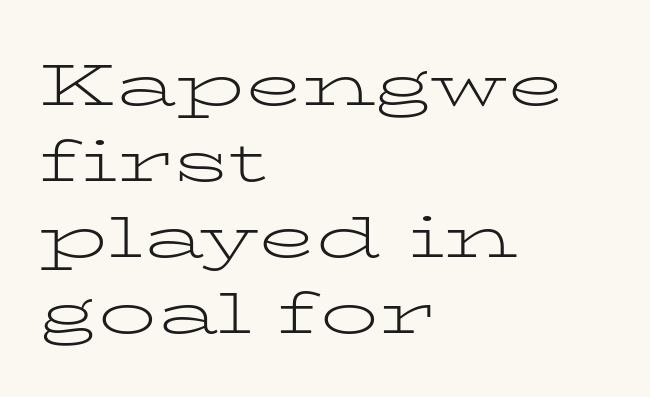
The image shows 58 px light, wide serif type, upright; set left-aligned, normal line spacing (1.31x), normal letter spacing, not underlined; low stroke contrast and a medium x-height.
